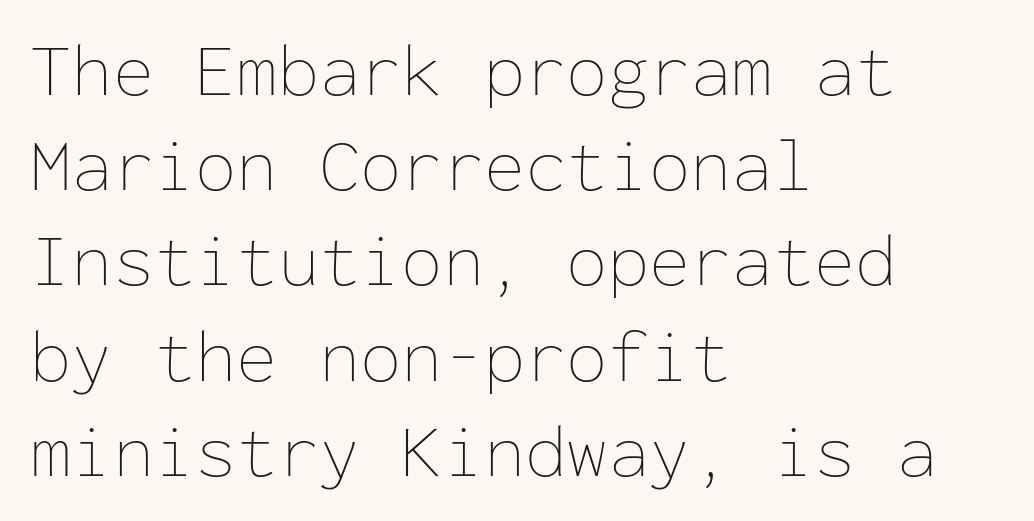
The image shows 75 px thin type, upright, monospaced; set left-aligned, normal line spacing (1.27x), normal letter spacing, not underlined; low stroke contrast and a medium x-height.
